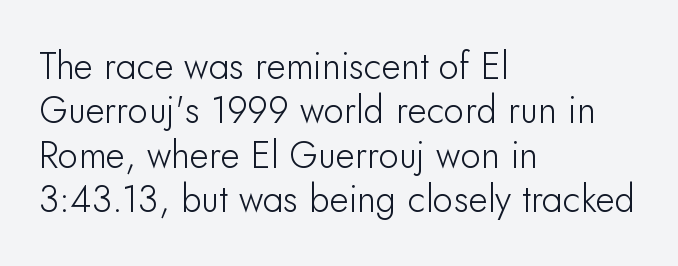
Posture: straight, roman, zero tilt. Short and long lines alike share a common starting point at left. Standard letterfit; no display-style spreading of the glyphs. Note the varied advance widths — an 'i' is clearly narrower than an 'm'.
